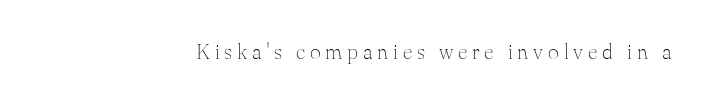
{"italic": "no", "bold": "no", "underline": "no", "letter_spacing": "wide", "letter_spacing_em": 0.23, "glyph_px": 21}
